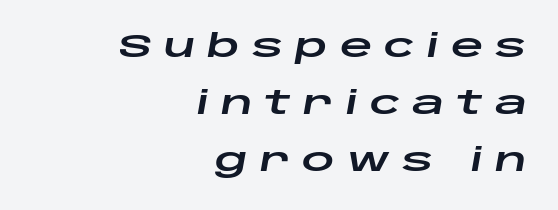
Q: Is the text italic (slanted)? A: Yes, it leans right by about 10 degrees.
Q: Is the text underlined? A: No.
Q: How is the paragraph aligned? A: Right-aligned.
Q: Is the spacing between letters normal or unusually wide? A: Unusually wide.
Q: Width (condensed, normal, or wide)? A: Wide.
Q: Stroke contrast? A: Low.
Q: x-height? A: Large.
Q: Monospaced? A: No.
